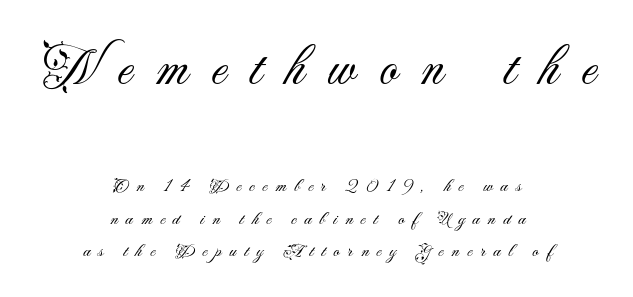
This sample uses a sans-serif face. Here the designer chose a conventional face with non-uniform glyph widths. Words appear elongated and porous because spacing is wide. Glance below the letters and you will spot only blank space.
